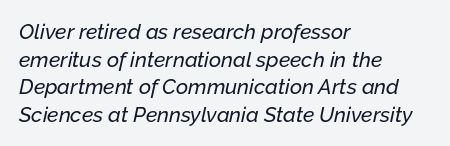
Q: Is the text italic (slanted)? A: Yes, it leans right by about 12 degrees.
Q: Is the text underlined? A: No.
Q: How is the paragraph aligned? A: Left-aligned.
Q: Is the spacing between letters normal or unusually wide? A: Normal.
Q: Is the spacing between lines tight, normal or loose? A: Normal.
